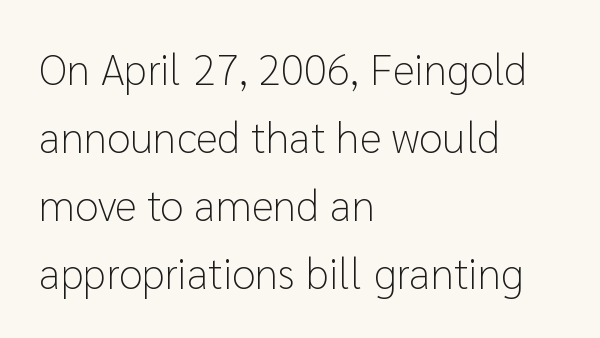
Q: Is the text bold? A: No.
Q: Is the text italic (slanted)? A: No, it is upright.
Q: Is the typeface a serif or a sans-serif typeface? A: Sans-serif.
Q: Is the text underlined? A: No.
Q: How is the paragraph aligned? A: Left-aligned.
Q: Is the spacing between letters normal or unusually wide? A: Normal.
Q: Is the spacing between lines tight, normal or loose? A: Normal.
Q: Width (condensed, normal, or wide)? A: Normal.
Q: Stroke contrast? A: Low.
Q: x-height? A: Medium.
Q: Monospaced? A: No.
